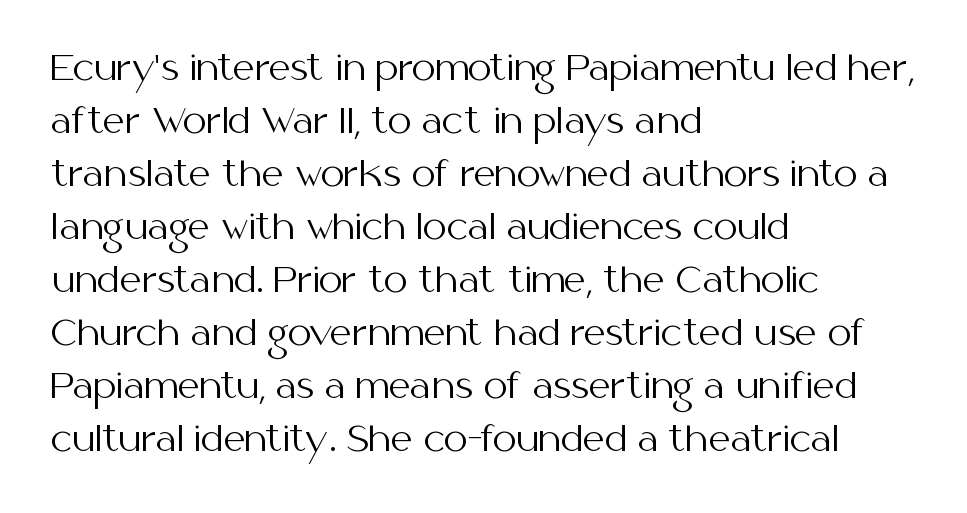
Q: Is the text bold? A: No.
Q: Is the text italic (slanted)? A: No, it is upright.
Q: Is the typeface a serif or a sans-serif typeface? A: Sans-serif.
Q: Is the text underlined? A: No.
Q: How is the paragraph aligned? A: Left-aligned.
Q: Is the spacing between letters normal or unusually wide? A: Normal.
Q: Is the spacing between lines tight, normal or loose? A: Normal.
Q: Width (condensed, normal, or wide)? A: Normal.
Q: Stroke contrast? A: Medium.
Q: x-height? A: Medium.
Q: Monospaced? A: No.
